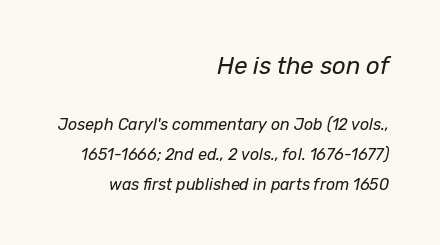
If you drew a ruler down the right edge, every line would touch it. Glance below the letters and you will spot only blank space. Stems here are at most as thick as an everyday book face. The axis of the letterforms is tilted away from vertical.
